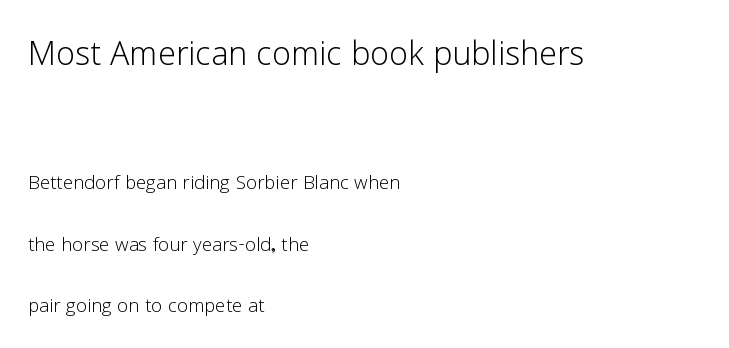
Q: Is the text bold? A: No.
Q: Is the text italic (slanted)? A: No, it is upright.
Q: Is the typeface a serif or a sans-serif typeface? A: Sans-serif.
Q: Is the text underlined? A: No.
Q: How is the paragraph aligned? A: Left-aligned.
Q: Is the spacing between letters normal or unusually wide? A: Normal.
Q: Is the spacing between lines tight, normal or loose? A: Loose.
Q: Which block of text is set in a larger size, the first (top) or the second (bottom)? A: The first (top) one.
Q: Width (condensed, normal, or wide)? A: Normal.
Q: Stroke contrast? A: Low.
Q: x-height? A: Medium.
Q: Monospaced? A: No.
